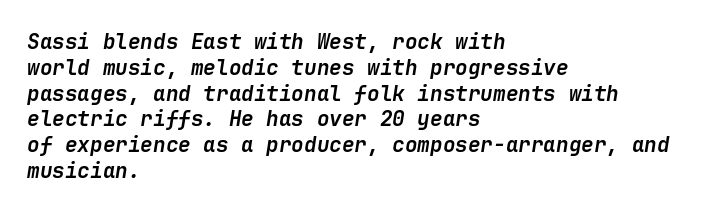
The image shows 21 px bold type, italic (leaning right); set left-aligned, line spacing 1.23x, normal letter spacing, not underlined.
